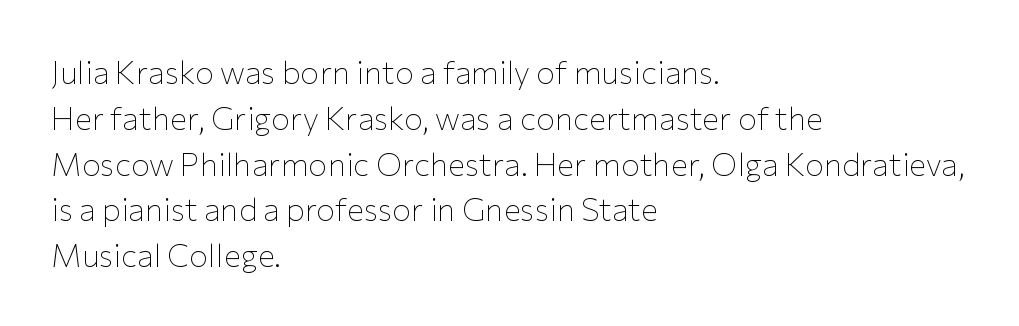
{"serif": "no", "italic": "no", "bold": "no", "weight": "thin", "width": "normal", "stroke_contrast": "low", "x_height": "medium", "monospaced": "no", "underline": "no", "align": "left", "line_spacing": "normal", "line_spacing_ratio": 1.43, "letter_spacing": "normal", "letter_spacing_em": 0.0, "glyph_px": 32}
